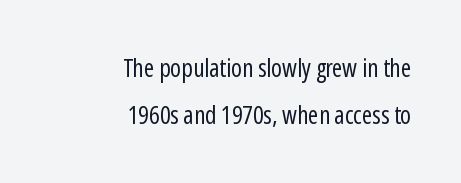
{"italic": "no", "bold": "no", "underline": "no", "align": "right", "line_spacing": "loose", "line_spacing_ratio": 1.9, "letter_spacing": "normal", "letter_spacing_em": 0.0, "glyph_px": 25}
